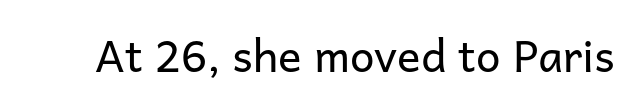
Q: Is the text bold? A: No.
Q: Is the text italic (slanted)? A: No, it is upright.
Q: Is the typeface a serif or a sans-serif typeface? A: Sans-serif.
Q: Is the text underlined? A: No.
Q: Is the spacing between letters normal or unusually wide? A: Normal.
Q: Width (condensed, normal, or wide)? A: Normal.
Q: Stroke contrast? A: Low.
Q: x-height? A: Medium.
Q: Monospaced? A: No.
